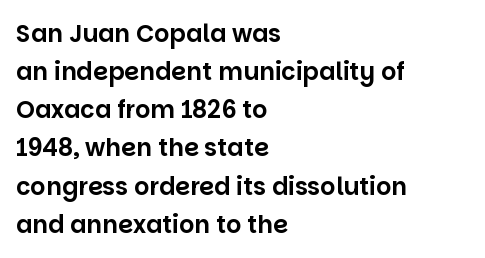
{"italic": "no", "underline": "no", "align": "left", "line_spacing": "normal", "line_spacing_ratio": 1.59, "letter_spacing": "normal", "letter_spacing_em": 0.0, "glyph_px": 24}
